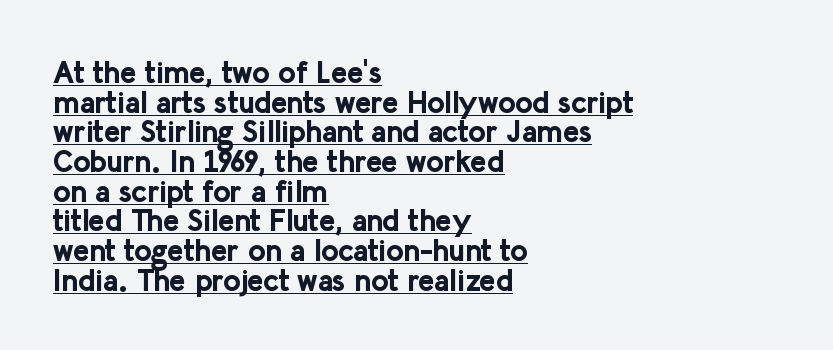
The specimen reads as upright at a glance. Notice how descenders almost collide with the ascenders below — that's tight leading. These characters rest on top of a visible drawn line. Casual observation: everything's shoved over to the left. The passage shown is typed in a proportional face where columns would drift.
